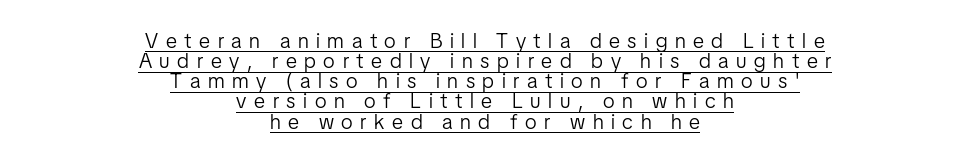
{"italic": "no", "bold": "no", "underline": "yes", "align": "center", "line_spacing": "tight", "line_spacing_ratio": 0.96, "letter_spacing": "wide", "letter_spacing_em": 0.36, "glyph_px": 21}
